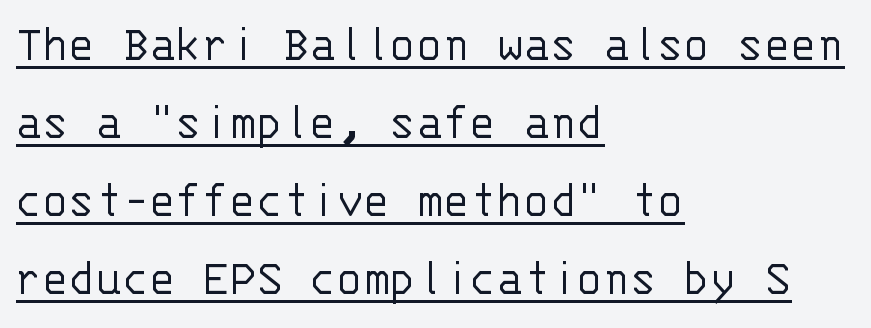
Q: Is the text bold? A: No.
Q: Is the text italic (slanted)? A: No, it is upright.
Q: Is the typeface a serif or a sans-serif typeface? A: Sans-serif.
Q: Is the text underlined? A: Yes.
Q: How is the paragraph aligned? A: Left-aligned.
Q: Is the spacing between letters normal or unusually wide? A: Normal.
Q: Is the spacing between lines tight, normal or loose? A: Normal.
Q: Width (condensed, normal, or wide)? A: Normal.
Q: Stroke contrast? A: Low.
Q: x-height? A: Large.
Q: Monospaced? A: Yes.
